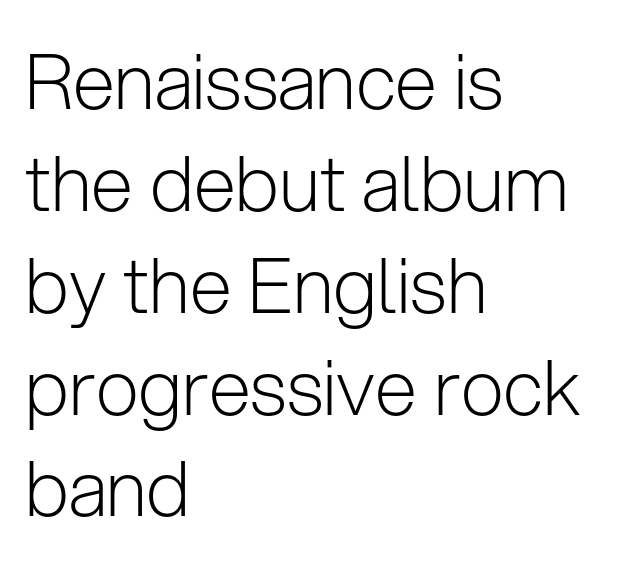
The image shows 76 px light sans-serif type, upright; set left-aligned, normal line spacing (1.34x), normal letter spacing, not underlined; low stroke contrast and a medium x-height.
